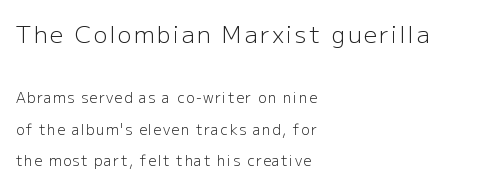
{"italic": "no", "bold": "no", "underline": "no", "align": "left", "line_spacing": "loose", "line_spacing_ratio": 2.25, "larger_block": "first", "size_ratio": 1.64, "glyph_px": 23}
